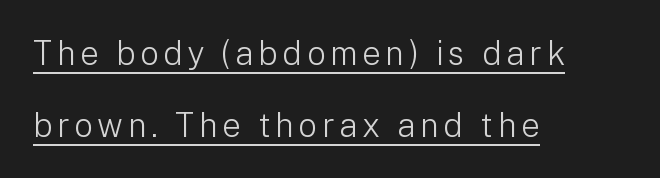
The image shows 33 px light sans-serif type, upright; set left-aligned, loose line spacing (2.17x), underlined; low stroke contrast and a medium x-height.
